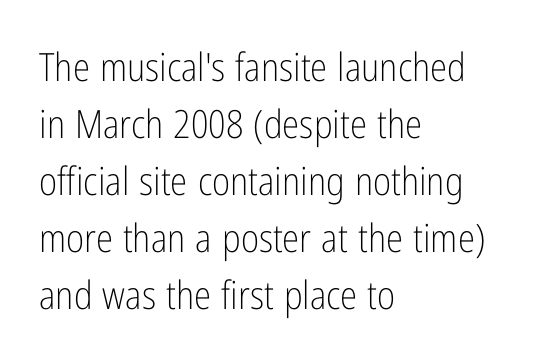
Tall strokes in this sample are plumb rather than angled. Layout note: lines flush left. The passage shown is typed in a proportional face where columns would drift. Is there much room between lines? A standard amount, neither cramped nor airy. Serif or sans? Sans — the stroke terminals are bare. This rendering leaves character spacing at its baseline value.
